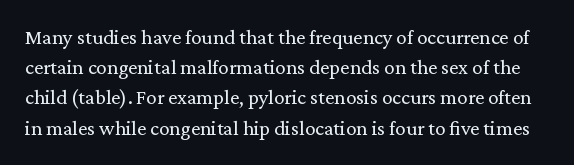
Q: Is the text bold? A: No.
Q: Is the text italic (slanted)? A: No, it is upright.
Q: Is the text underlined? A: No.
Q: Is the spacing between letters normal or unusually wide? A: Normal.
Q: Is the spacing between lines tight, normal or loose? A: Normal.
